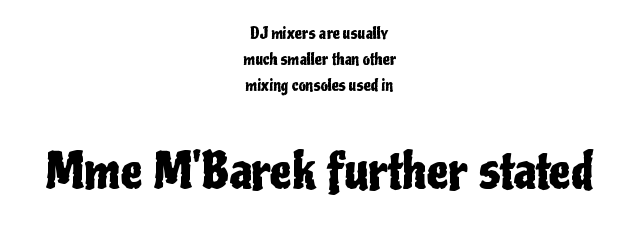
Proportional: the letters do not fall into vertical columns. Every character sits straight up, as roman type does. Honestly, there is no underline to notice here at all. A normal amount of white space separates one row of letters from the next. Standard letterfit; no display-style spreading of the glyphs.
